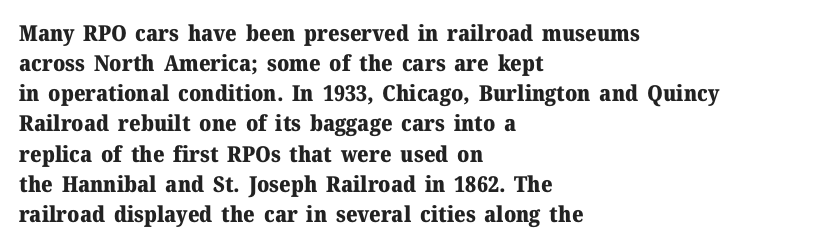
Q: Is the text bold? A: Yes.
Q: Is the text italic (slanted)? A: No, it is upright.
Q: Is the text underlined? A: No.
Q: How is the paragraph aligned? A: Left-aligned.
Q: Is the spacing between letters normal or unusually wide? A: Normal.
Q: Is the spacing between lines tight, normal or loose? A: Normal.
